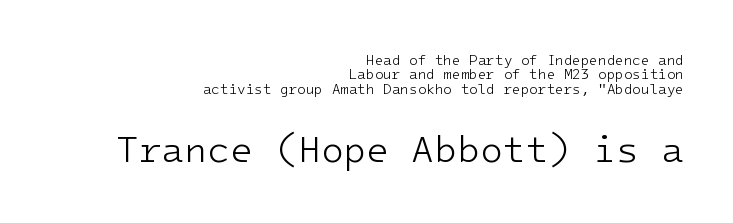
Unmarked baselines from the first word to the last. Heft: none added — not bold. Summary of vertical rhythm: compact, with narrow interline spacing. Bigger letters appear in the bottom chunk; the top chunk is reduced. Look at the bottom of the vertical strokes: they stop flat, with no serifs.
